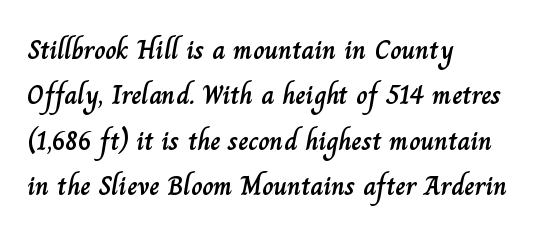
The passage shown stacks its lines at a standard gap. The string is rendered with underlining switched off. The ragged edge is on the right, which tells us the setting is flush left. Is this a fixed-width face? No — the glyphs have proportional, varying widths.
